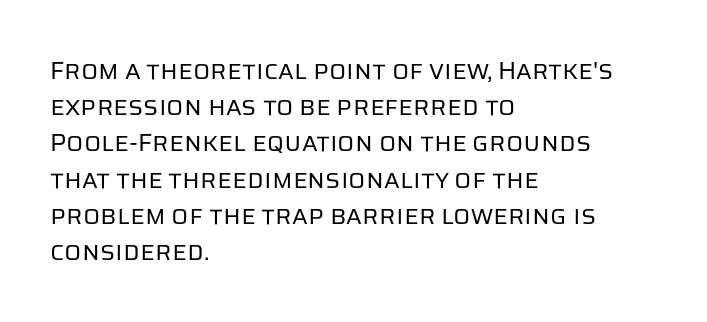
The cut favours lightness, reaching ordinary text weight at its darkest. Left-aligned paragraph, ragged on the right. There is no visible air inserted between adjacent glyphs. Has an underline been added? It has not. Upright lettering throughout. Leading matches the norm, producing a regular column.
